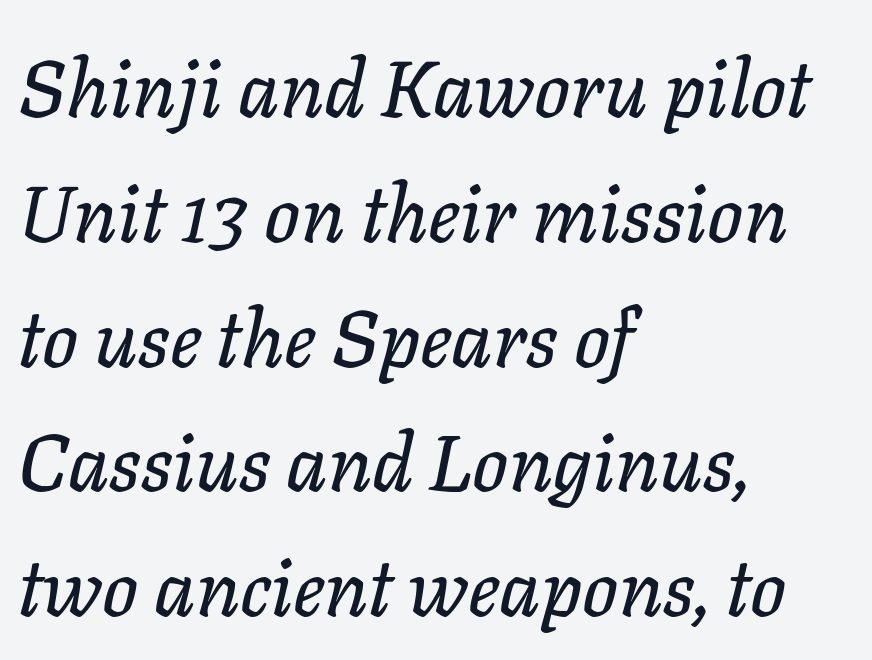
{"italic": "yes", "lean": "right", "slant_degrees": 11, "width": "normal", "stroke_contrast": "low", "x_height": "medium", "monospaced": "no", "underline": "no", "align": "left", "line_spacing": "normal", "line_spacing_ratio": 1.58, "letter_spacing": "normal", "letter_spacing_em": 0.0, "glyph_px": 79}
